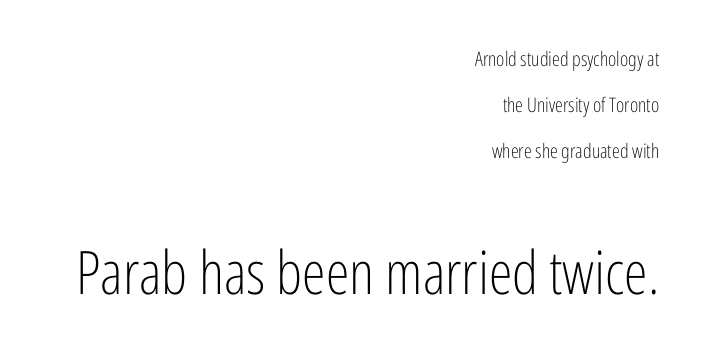
The image shows 60 px light, condensed sans-serif type, upright; set right-aligned, loose line spacing (2.29x), normal letter spacing, not underlined; the second (bottom) block is 3.0x larger; low stroke contrast and a medium x-height.
